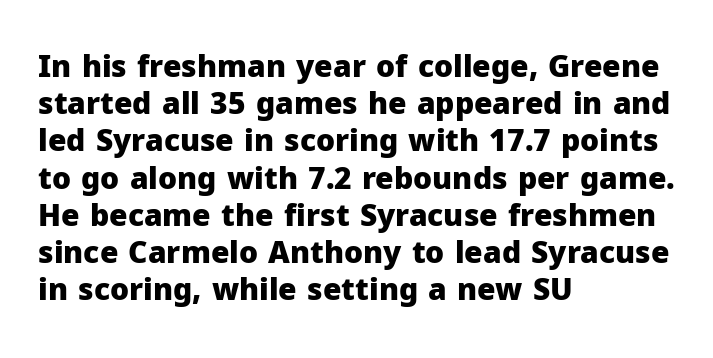
Reading down the block, your eye returns to a fixed left position each line. Think of a printed novel: that variable character pitch is what you see here. The face used here is a sans, in the tradition of grotesques and geometrics. No word sits above an underline. Heft: maximum for text — a bold.
